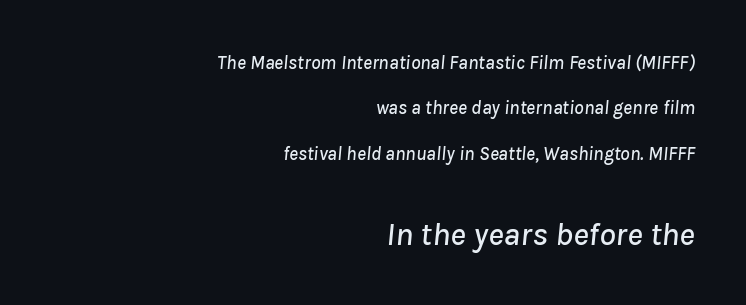
The line-height multiplier appears high, well above default. Honestly, the letter spacing is just normal — you wouldn't notice it. Visually, the bottom section dominates because its glyphs are scaled up. Yep, that's italic — everything's leaning. Line ends are locked; line starts wander. You could not count columns in this text — the font is proportionally spaced.
